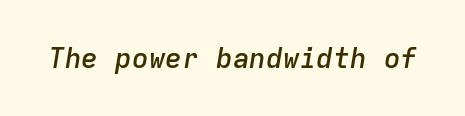
There is no visible air inserted between adjacent glyphs. Looking at the ascenders, they clearly lean. A typesetter would call this monospace, since all characters share one set width. In terms of weight, the rendering is demibold, just under bold. Lines of text with bare space underneath.
